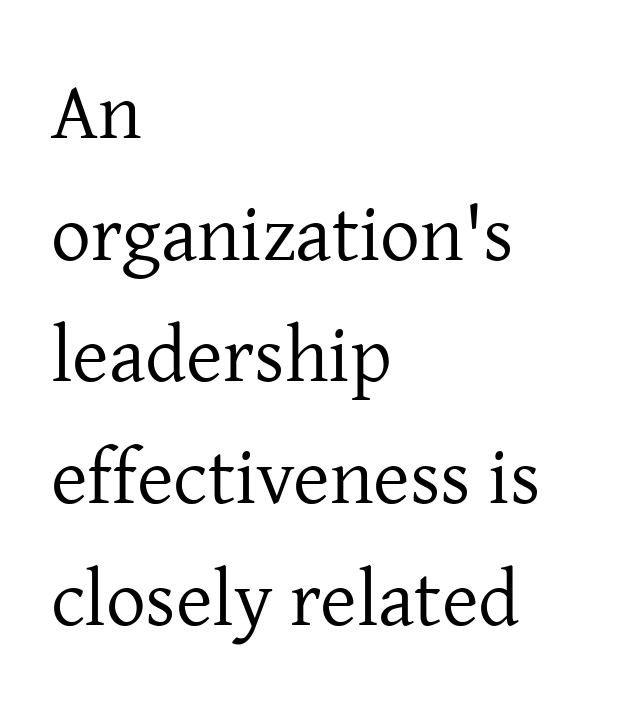
Default kerning and tracking; the words read as compact shapes. A typesetter would call this proportional, since set widths differ per character. The weight would be labelled regular, book, light, or lighter still. What kind of face is this? One with serifs.
